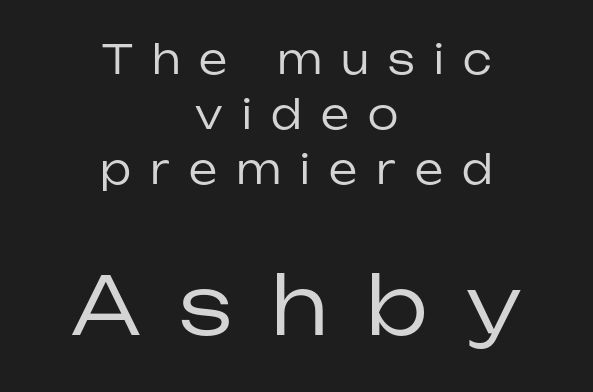
Vertical spacing — default. Glyph-to-glyph distance is far greater than everyday printed text. Each line is balanced around a shared central axis. Looks like regular typesetting: each glyph gets only the width it needs. Unlike italic type, these characters show no tilt at all. The weight would be labelled regular, book, light, or lighter still.
